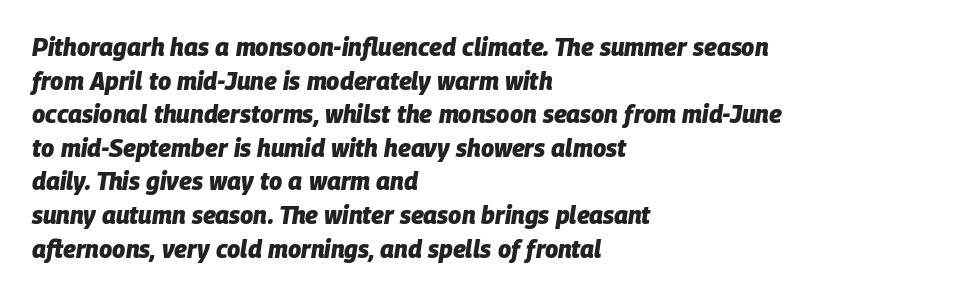
Summary of weight: heavy, a full bold. Does the leading feel generous? No, just average. The gap between lines stays unmarked. When letters slant like this, we call the style italic. Here the glyphs are tracked normally, forming tight word shapes. Typeset ragged right — the left edge is the straight one.
